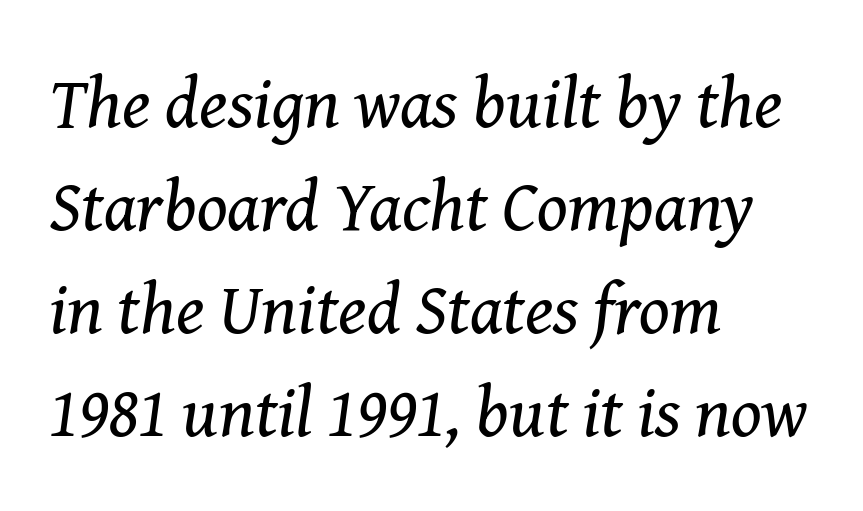
{"serif": "yes", "italic": "yes", "lean": "right", "slant_degrees": 8, "bold": "no", "weight": "regular", "width": "normal", "stroke_contrast": "medium", "x_height": "medium", "monospaced": "no", "underline": "no", "align": "left", "line_spacing": "normal", "line_spacing_ratio": 1.45, "letter_spacing": "normal", "letter_spacing_em": 0.0, "glyph_px": 71}
